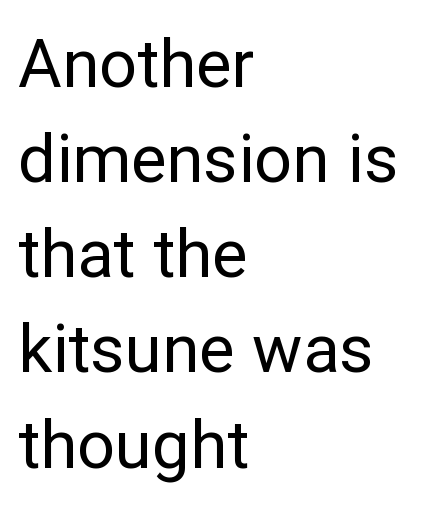
Serif or sans? Sans — the stroke terminals are bare. Type without underlining. Short note: letters normally spaced. A typesetter would call this proportional, since set widths differ per character. The block of text has a typical density, with ordinary space between rows.
